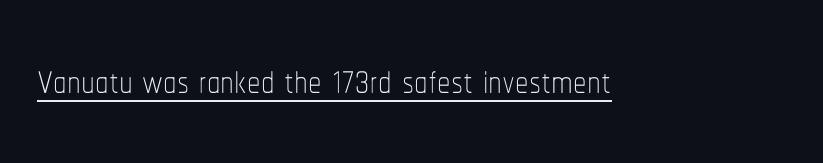
Q: Is the text bold? A: No.
Q: Is the text italic (slanted)? A: No, it is upright.
Q: Is the text underlined? A: Yes.
Q: Is the spacing between letters normal or unusually wide? A: Normal.
Q: Width (condensed, normal, or wide)? A: Condensed.
Q: Stroke contrast? A: Low.
Q: x-height? A: Medium.
Q: Monospaced? A: No.
